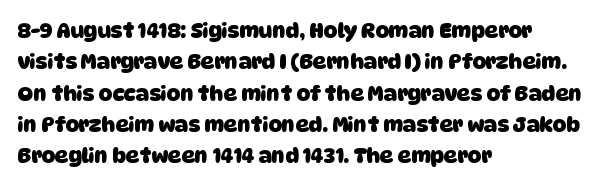
Q: Is the text bold? A: Yes.
Q: Is the text underlined? A: No.
Q: How is the paragraph aligned? A: Left-aligned.
Q: Is the spacing between letters normal or unusually wide? A: Normal.
Q: Is the spacing between lines tight, normal or loose? A: Normal.
